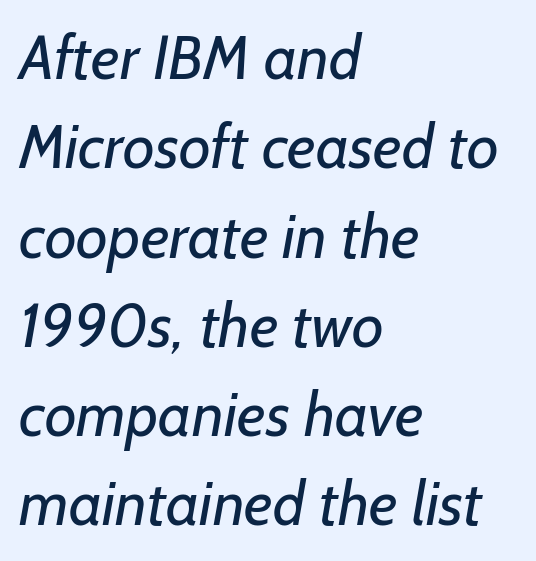
Q: Is the text bold? A: No.
Q: Is the typeface a serif or a sans-serif typeface? A: Sans-serif.
Q: Is the text underlined? A: No.
Q: How is the paragraph aligned? A: Left-aligned.
Q: Is the spacing between letters normal or unusually wide? A: Normal.
Q: Is the spacing between lines tight, normal or loose? A: Normal.
Q: Width (condensed, normal, or wide)? A: Normal.
Q: Stroke contrast? A: Low.
Q: x-height? A: Medium.
Q: Monospaced? A: No.
